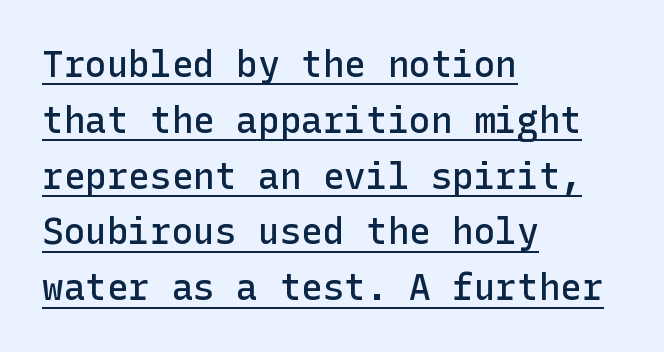
Q: Is the text bold? A: Semi-bold.
Q: Is the text italic (slanted)? A: No, it is upright.
Q: Is the typeface a serif or a sans-serif typeface? A: Sans-serif.
Q: Is the text underlined? A: Yes.
Q: How is the paragraph aligned? A: Left-aligned.
Q: Is the spacing between letters normal or unusually wide? A: Normal.
Q: Is the spacing between lines tight, normal or loose? A: Normal.
Q: Width (condensed, normal, or wide)? A: Normal.
Q: Stroke contrast? A: Low.
Q: x-height? A: Medium.
